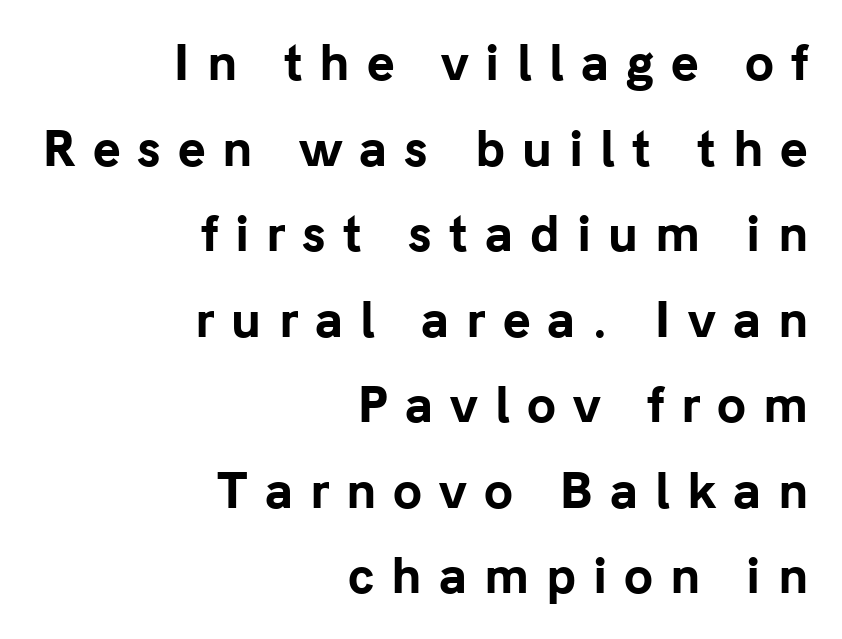
Q: Is the text bold? A: Yes.
Q: Is the text italic (slanted)? A: No, it is upright.
Q: Is the typeface a serif or a sans-serif typeface? A: Sans-serif.
Q: Is the text underlined? A: No.
Q: How is the paragraph aligned? A: Right-aligned.
Q: Is the spacing between letters normal or unusually wide? A: Unusually wide.
Q: Width (condensed, normal, or wide)? A: Normal.
Q: Stroke contrast? A: Low.
Q: x-height? A: Medium.
Q: Monospaced? A: No.
